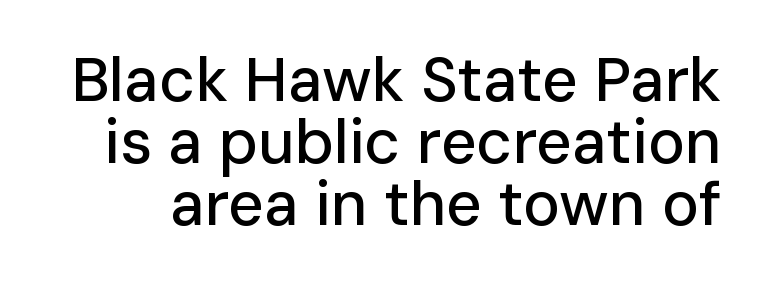
The rendering uses natural spacing where letterforms have individual widths. Posture: straight, roman, zero tilt. The foot of each line stays bare and open. Note: no serifs on the glyphs.
